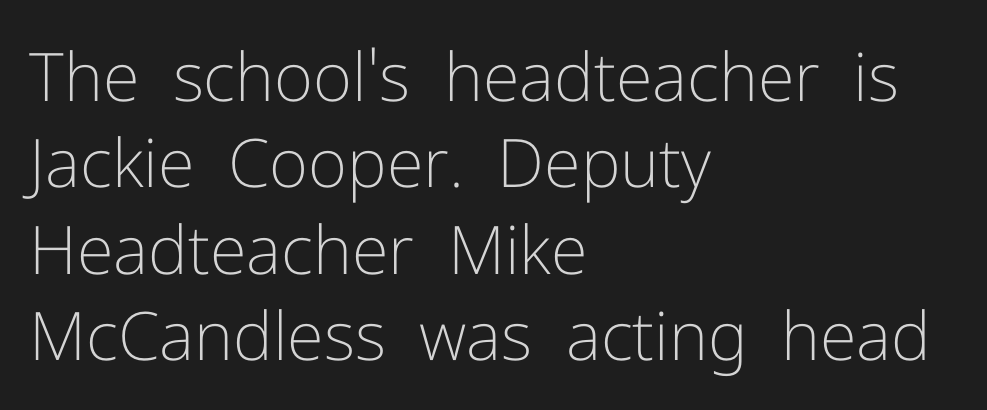
Q: Is the text bold? A: No.
Q: Is the text italic (slanted)? A: No, it is upright.
Q: Is the typeface a serif or a sans-serif typeface? A: Sans-serif.
Q: Is the text underlined? A: No.
Q: How is the paragraph aligned? A: Left-aligned.
Q: Is the spacing between letters normal or unusually wide? A: Normal.
Q: Is the spacing between lines tight, normal or loose? A: Normal.
Q: Width (condensed, normal, or wide)? A: Normal.
Q: Stroke contrast? A: Low.
Q: x-height? A: Medium.
Q: Monospaced? A: No.
